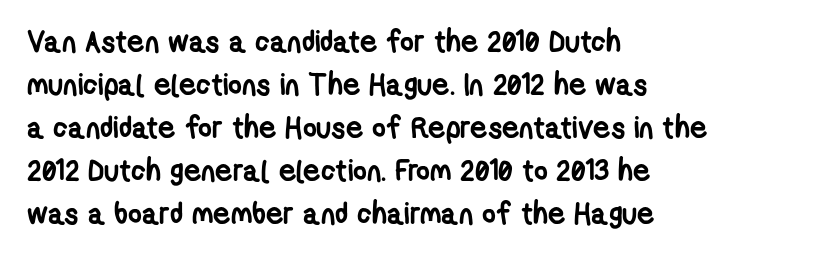
Proportional: the letters do not fall into vertical columns. A typesetter would call this zero additional tracking. The face used here is a sans, in the tradition of grotesques and geometrics. If you measured baseline to baseline, you'd find a middling distance. Descenders are the only things crossing below the line.
